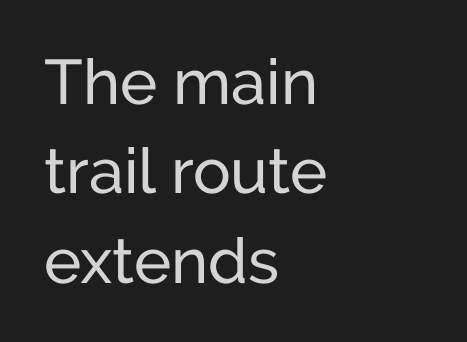
Style check: upright. How would I describe the line gaps? Plain and ordinary. Are there feet on the stems? There aren't — it's a sans. A typesetter would call this zero additional tracking.
